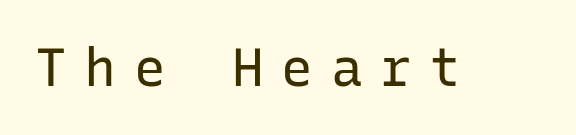
The image shows 53 px regular-weight sans-serif type, upright, monospaced; set unusually wide letter spacing (+0.33 em), not underlined; low stroke contrast and a medium x-height.
